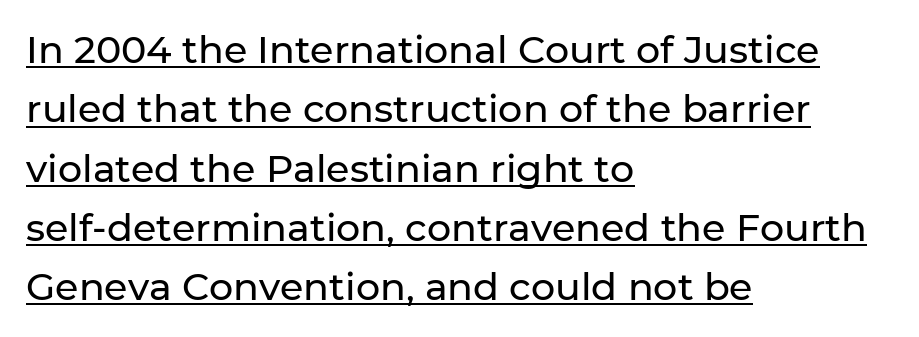
{"serif": "no", "italic": "no", "width": "normal", "stroke_contrast": "low", "x_height": "medium", "monospaced": "no", "underline": "yes", "align": "left", "line_spacing": "normal", "line_spacing_ratio": 1.56, "letter_spacing": "normal", "letter_spacing_em": 0.0, "glyph_px": 38}
